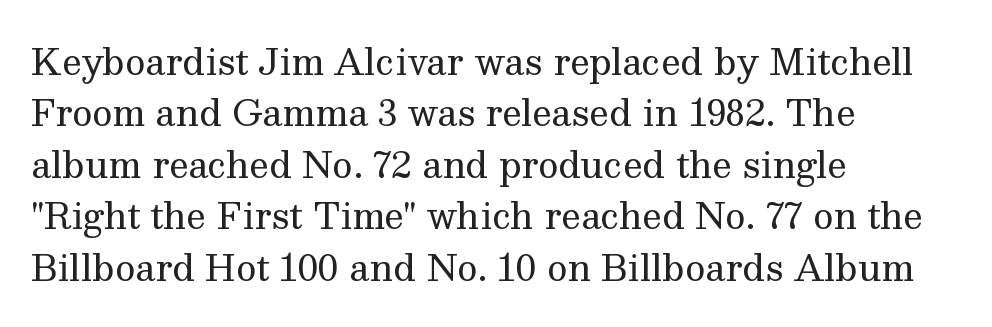
Q: Is the text bold? A: No.
Q: Is the text italic (slanted)? A: No, it is upright.
Q: Is the typeface a serif or a sans-serif typeface? A: Serif.
Q: Is the text underlined? A: No.
Q: How is the paragraph aligned? A: Left-aligned.
Q: Is the spacing between letters normal or unusually wide? A: Normal.
Q: Is the spacing between lines tight, normal or loose? A: Normal.
Q: Width (condensed, normal, or wide)? A: Normal.
Q: Stroke contrast? A: Medium.
Q: x-height? A: Medium.
Q: Monospaced? A: No.
